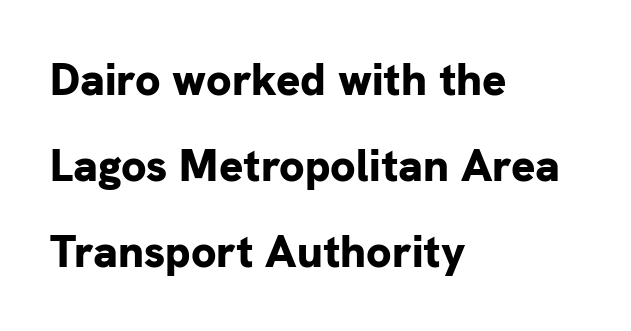
Heft: maximum for text — a bold. Upright lettering throughout. Where is the straight margin? On the left. In terms of letterform style, serifs are entirely absent. Summary of vertical rhythm: relaxed, with wide interline spacing.
